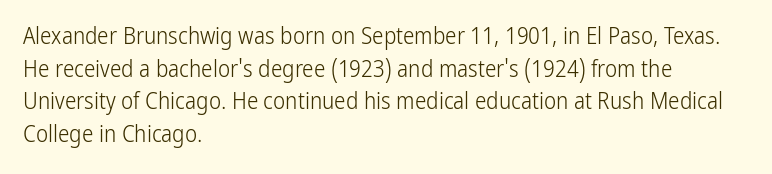
Q: Is the text bold? A: No.
Q: Is the text italic (slanted)? A: No, it is upright.
Q: Is the text underlined? A: No.
Q: How is the paragraph aligned? A: Left-aligned.
Q: Is the spacing between letters normal or unusually wide? A: Normal.
Q: Is the spacing between lines tight, normal or loose? A: Normal.
